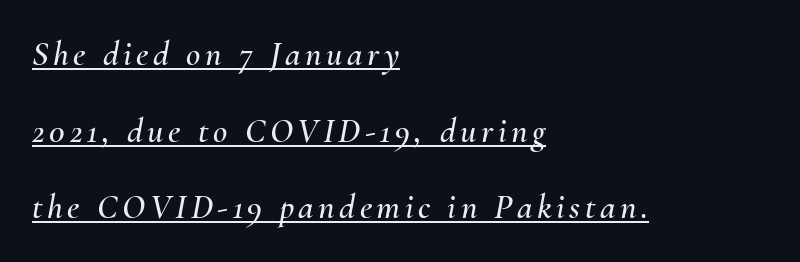
Line spacing here is loose. Style check: oblique. Quick note: underline on. A typesetter would call this proportional, since set widths differ per character. If you drew a ruler down the left edge, every line would touch it.
